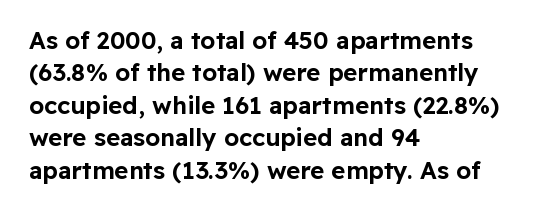
{"italic": "no", "underline": "no", "align": "left", "line_spacing": "normal", "line_spacing_ratio": 1.35, "letter_spacing": "normal", "letter_spacing_em": 0.0, "glyph_px": 24}
